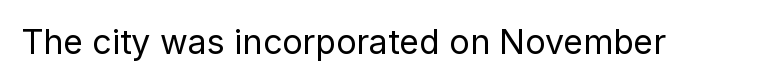
The rendering keeps characters at their native spacing. Serif or sans? Sans — the stroke terminals are bare. Heaviness? Minimal to ordinary, like unemphasized prose. This sample uses an upright cut, with every glyph sitting square on the baseline. Proportional: the letters do not fall into vertical columns. Glance below the letters and you will spot only blank space.
